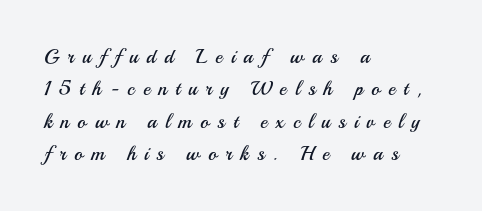
The gaps between neighbouring characters are conspicuously large. Decoration check: the copy has no underline. The leading is moderate, giving the passage an even texture. The letters look calm and open, with moderate or lighter stems. Every row of glyphs begins at an identical x-position on the left.
